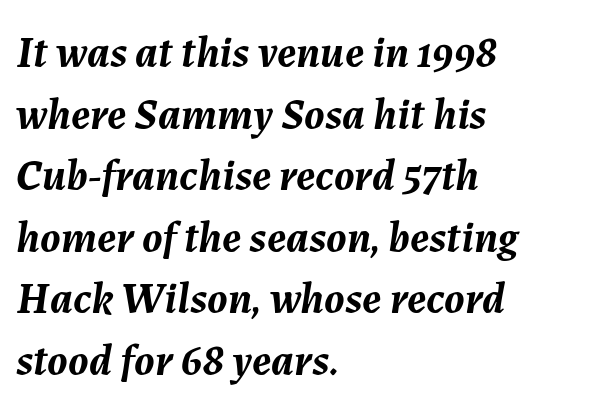
Q: Is the text bold? A: Yes.
Q: Is the text italic (slanted)? A: Yes, it leans right by about 7 degrees.
Q: Is the text underlined? A: No.
Q: How is the paragraph aligned? A: Left-aligned.
Q: Is the spacing between letters normal or unusually wide? A: Normal.
Q: Is the spacing between lines tight, normal or loose? A: Normal.
Q: Width (condensed, normal, or wide)? A: Normal.
Q: Stroke contrast? A: Medium.
Q: x-height? A: Medium.
Q: Monospaced? A: No.
